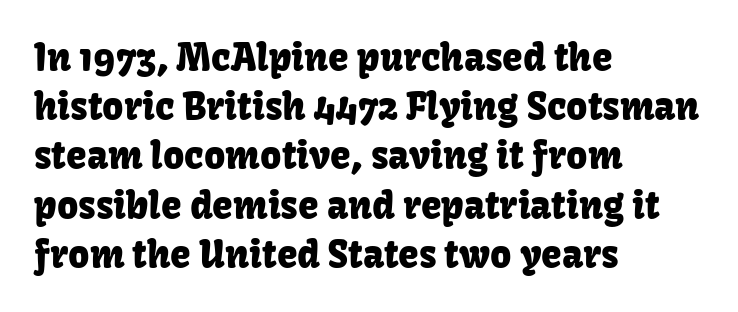
The image shows 37 px sans-serif type, upright; set left-aligned, normal line spacing (1.33x), normal letter spacing, not underlined; low stroke contrast and a medium x-height.
